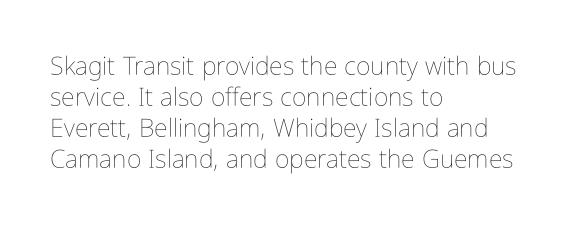
The image shows 25 px text type, upright; set left-aligned, line spacing 1.24x, normal letter spacing, not underlined.
